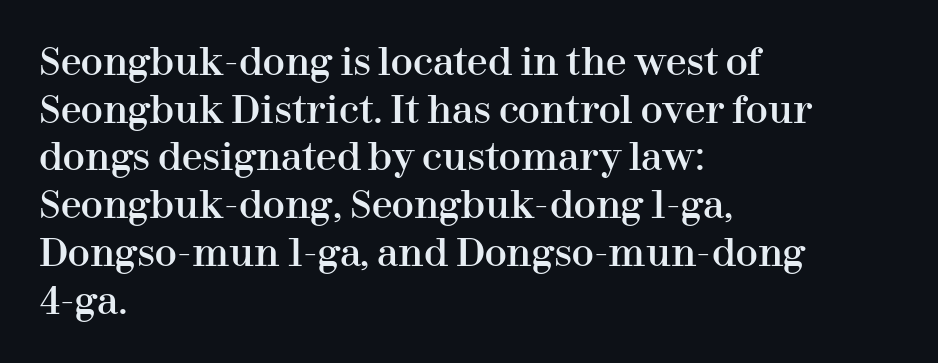
The image shows 37 px serif type, upright; set left-aligned, normal line spacing (1.29x), normal letter spacing, not underlined; high stroke contrast and a medium x-height.
